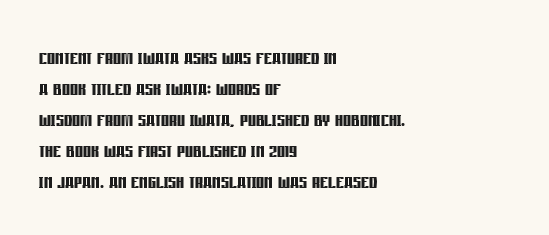
You'd pick this weight for a headline — it's a proper bold. Upright lettering throughout. Nothing unusual about the tracking: characters are spaced as the font intends. Check the space under the baseline: it is left empty.
